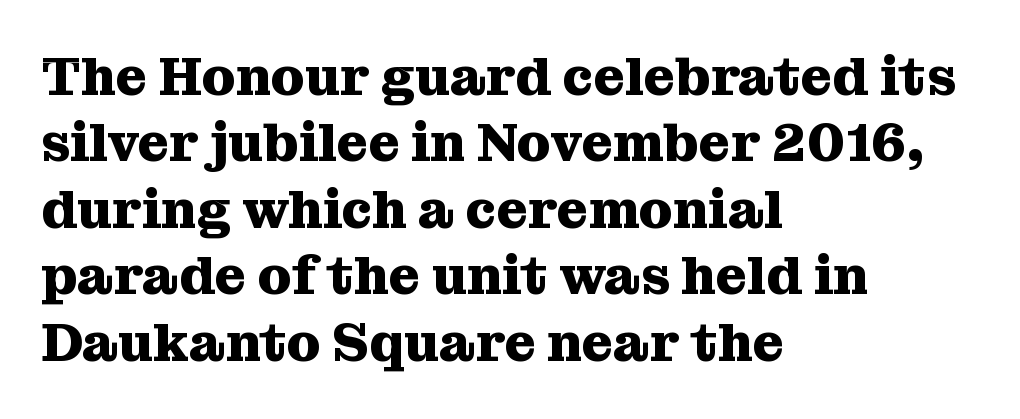
The image shows 54 px heavy serif type, upright; set left-aligned, line spacing 1.23x, normal letter spacing, not underlined; medium stroke contrast and a medium x-height.
